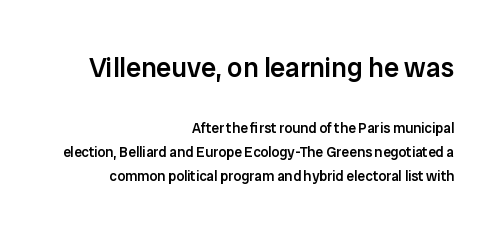
Q: Is the text bold? A: Semi-bold.
Q: Is the text italic (slanted)? A: No, it is upright.
Q: Is the text underlined? A: No.
Q: How is the paragraph aligned? A: Right-aligned.
Q: Is the spacing between letters normal or unusually wide? A: Normal.
Q: Which block of text is set in a larger size, the first (top) or the second (bottom)? A: The first (top) one.
